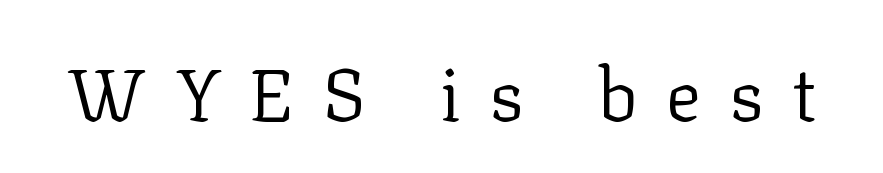
{"serif": "yes", "italic": "no", "bold": "no", "weight": "regular", "width": "normal", "stroke_contrast": "low", "x_height": "medium", "monospaced": "no", "underline": "no", "letter_spacing": "wide", "letter_spacing_em": 0.38, "glyph_px": 74}
